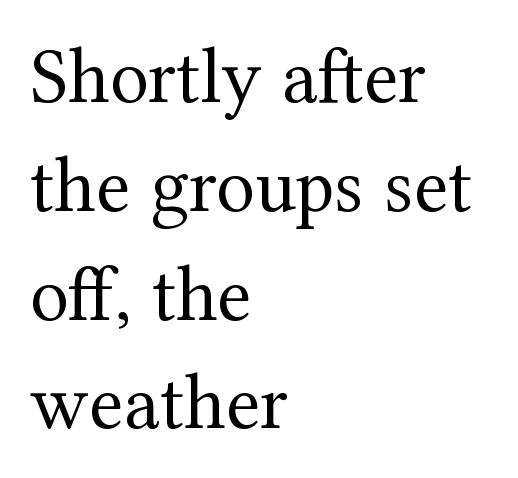
Do the characters align in a grid? No, the font is proportional. Caption: face not bold, strokes unweighted. The strip under each line holds only bare page. Line starts are locked; line ends wander. Examine the stroke ends and you'll spot serifs.
